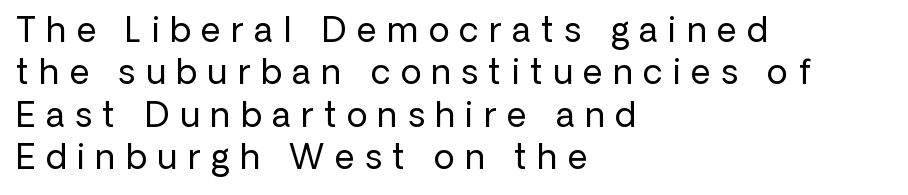
This sample is left-justified, so line endings fall wherever the words run out. Nope, no serifs anywhere on these letters. This sample uses an upright cut, with every glyph sitting square on the baseline. Between one letter and the next there's a generous, obvious gap. The strokes carry an ordinary text weight at most. Rows of type keep a routine distance in the vertical direction.
